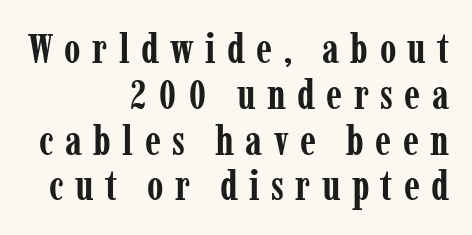
Posture: upright roman. Think of a printed novel: that variable character pitch is what you see here. In terms of letterform style, serifs are clearly present. You could only call the tracking loose — the letters float apart. Horizontally, the lines are justified to the trailing edge only.
